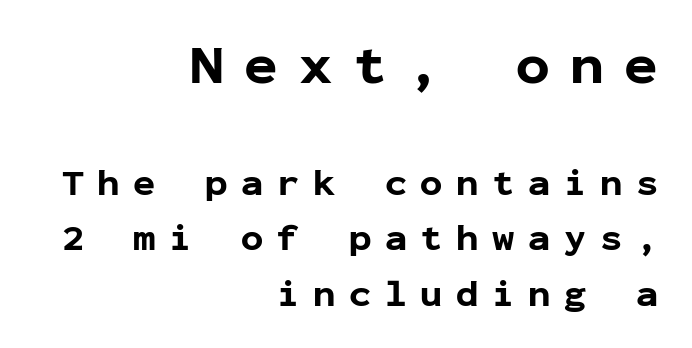
{"serif": "no", "italic": "no", "bold": "yes", "weight": "bold", "width": "normal", "stroke_contrast": "low", "x_height": "medium", "monospaced": "yes", "underline": "no", "align": "right", "line_spacing": "normal", "line_spacing_ratio": 1.5, "letter_spacing": "wide", "letter_spacing_em": 0.37, "larger_block": "first", "size_ratio": 1.51, "glyph_px": 56}
